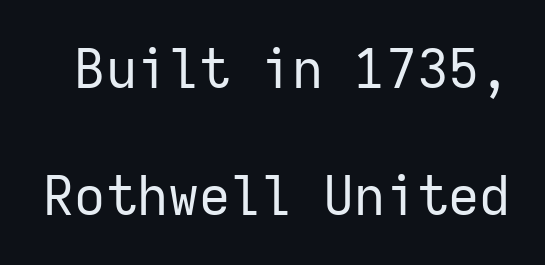
This rendering features lettering with no underline. Tall strokes in this sample are plumb rather than angled. Quick note: interline space is abundant. Spacing between characters is what you'd get straight out of the box. Each stroke keeps to a modest, everyday thickness or less. These lines are rendered in a fixed-pitch font.
